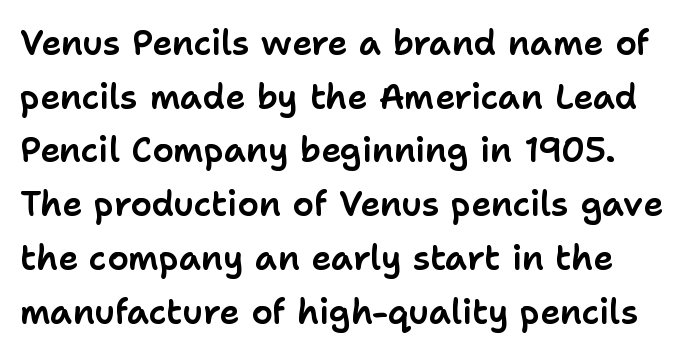
{"serif": "no", "italic": "no", "width": "normal", "stroke_contrast": "low", "x_height": "medium", "monospaced": "no", "underline": "no", "line_spacing": "normal", "line_spacing_ratio": 1.58, "letter_spacing": "normal", "letter_spacing_em": 0.0, "glyph_px": 34}
